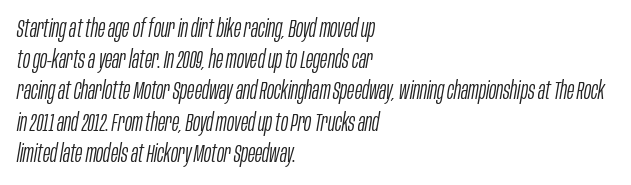
Q: Is the text bold? A: No.
Q: Is the text italic (slanted)? A: Yes, it leans right by about 10 degrees.
Q: Is the text underlined? A: No.
Q: How is the paragraph aligned? A: Left-aligned.
Q: Is the spacing between letters normal or unusually wide? A: Normal.
Q: Is the spacing between lines tight, normal or loose? A: Normal.
